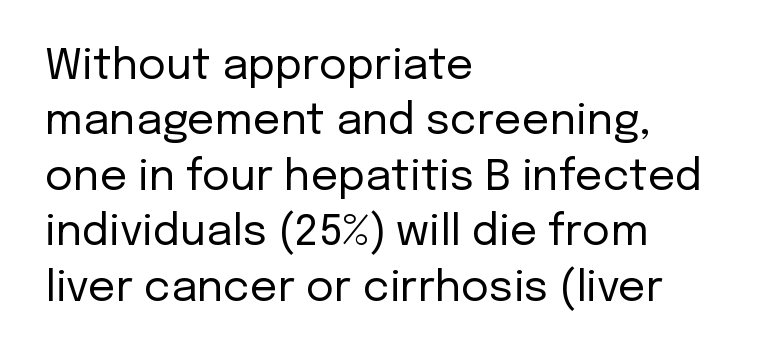
Think of a printed novel: that variable character pitch is what you see here. These lines are composed in type without serifs. Style check: upright. Words float on clear page, feet unadorned. The strokes carry an ordinary text weight at most.
